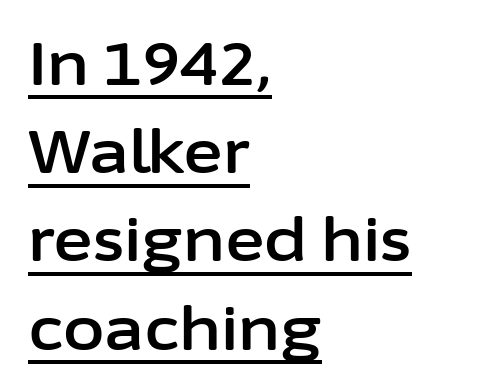
In CSS terms this would be text-align: left. There is no visible air inserted between adjacent glyphs. Honestly, the underline is the first thing you notice here. Note the varied advance widths — an 'i' is clearly narrower than an 'm'. Classification — sans serif.
